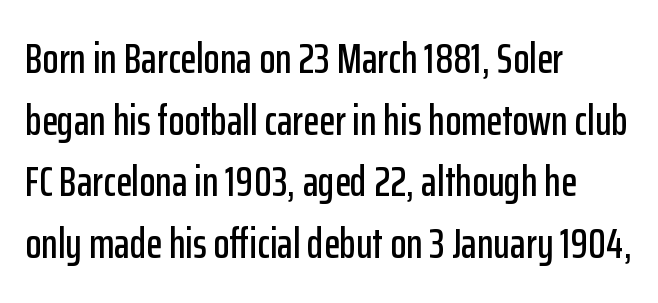
Beneath every word, the page is bare. The lines in this sample share a left origin and differ only in where they stop. Think of a printed novel: that variable character pitch is what you see here. The rendering keeps characters at their native spacing. Is there much room between lines? A standard amount, neither cramped nor airy. Typographically, this falls in the sans-serif category.
